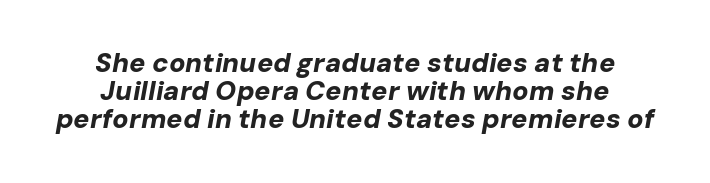
The image shows 27 px bold type, italic (leaning right); set centered, tight line spacing (1.04x), normal letter spacing, not underlined.
